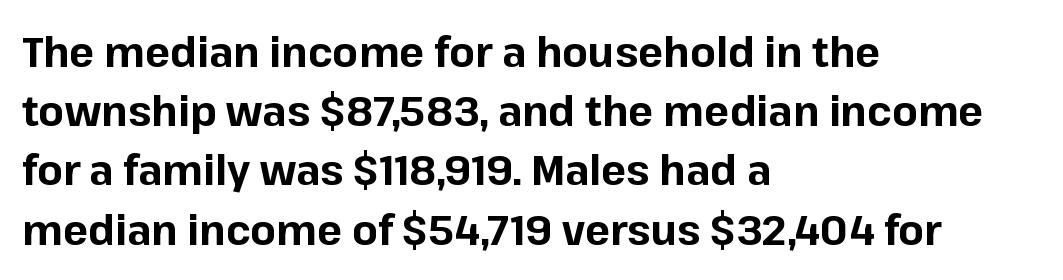
Upright lettering throughout. Look at the bottom of the vertical strokes: they stop flat, with no serifs. Which margin do the lines hug? The left one — the right edge is uneven. Weight: bold.
